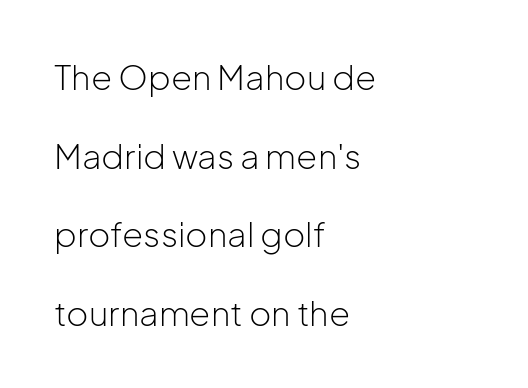
Casual observation: everything's shoved over to the left. Characters remain perfectly vertical along every line. Is this a sans? Yes — the strokes have no serifs. The space directly below the letters is spotless. The passage shown is not bold in any degree.
